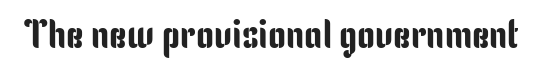
The image shows 40 px condensed sans-serif type, upright; set normal letter spacing, not underlined; low stroke contrast and a medium x-height.
